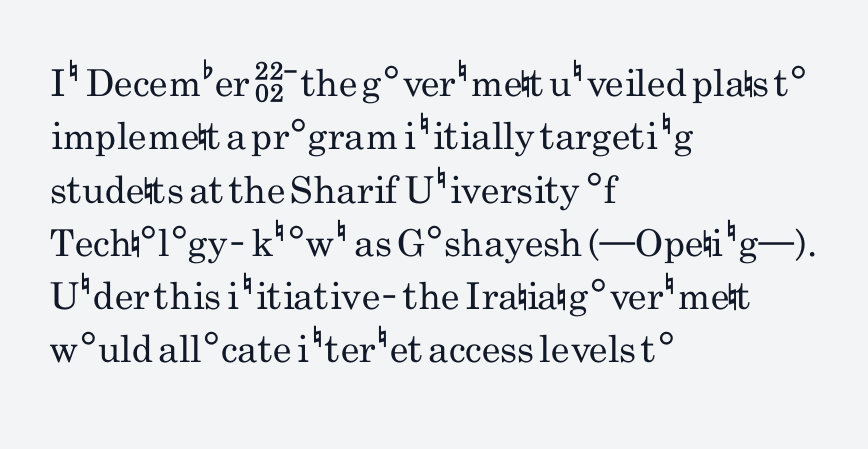
Check under the words: just untouched page. Honestly, the letter spacing is just normal — you wouldn't notice it. Vertical spacing — default. Varying glyph widths throughout — classic text-font behaviour. The letters look calm and open, with moderate or lighter stems. The font family rendered here belongs to the sans-serif group.
